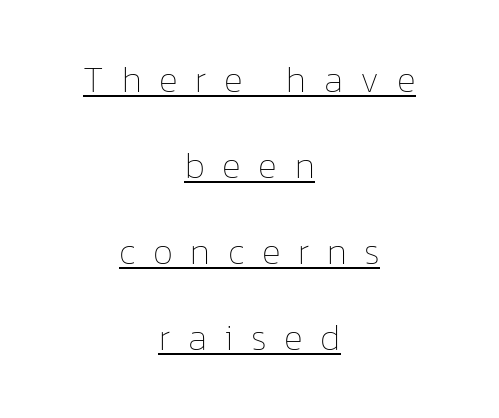
Q: Is the text bold? A: No.
Q: Is the text italic (slanted)? A: No, it is upright.
Q: Is the text underlined? A: Yes.
Q: How is the paragraph aligned? A: Centered.
Q: Is the spacing between letters normal or unusually wide? A: Unusually wide.
Q: Is the spacing between lines tight, normal or loose? A: Loose.
Q: Width (condensed, normal, or wide)? A: Normal.
Q: Stroke contrast? A: Low.
Q: x-height? A: Medium.
Q: Monospaced? A: No.
